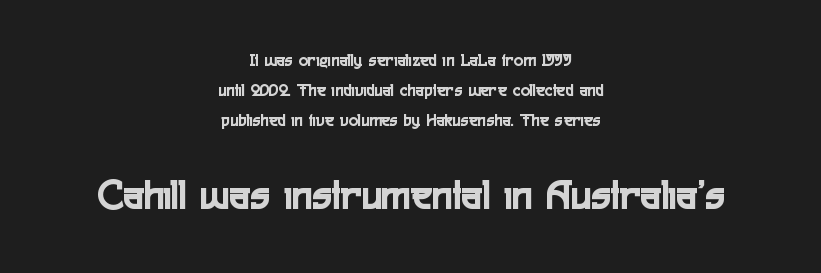
The image shows 44 px condensed sans-serif type, upright; set centered, normal line spacing (1.67x), normal letter spacing, not underlined; the second (bottom) block is 2.44x larger; a medium x-height.
